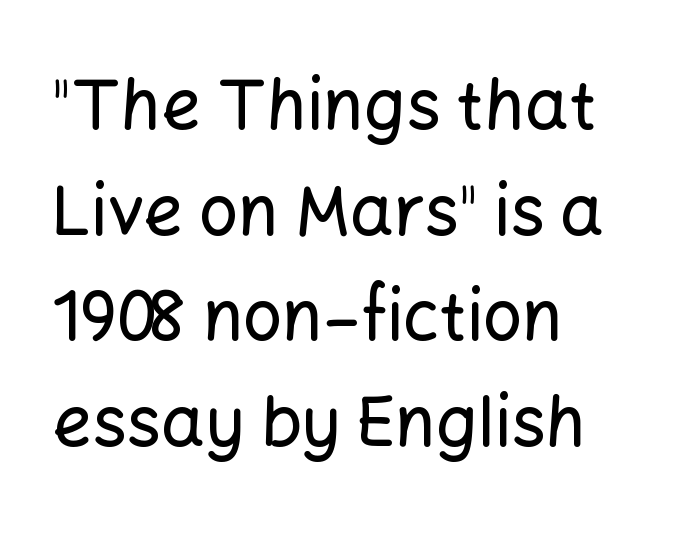
Q: Is the text italic (slanted)? A: No, it is upright.
Q: Is the typeface a serif or a sans-serif typeface? A: Sans-serif.
Q: Is the text underlined? A: No.
Q: How is the paragraph aligned? A: Left-aligned.
Q: Is the spacing between letters normal or unusually wide? A: Normal.
Q: Is the spacing between lines tight, normal or loose? A: Normal.
Q: Width (condensed, normal, or wide)? A: Normal.
Q: Stroke contrast? A: Low.
Q: x-height? A: Medium.
Q: Monospaced? A: No.
